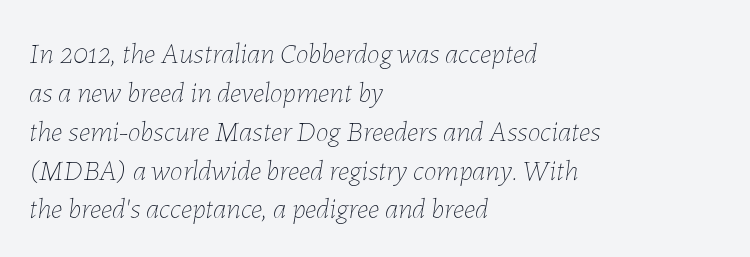
{"italic": "yes", "lean": "right", "slant_degrees": 7, "bold": "no", "weight": "thin", "width": "normal", "stroke_contrast": "low", "x_height": "medium", "monospaced": "no", "underline": "no", "align": "left", "line_spacing": "normal", "line_spacing_ratio": 1.34, "letter_spacing": "normal", "letter_spacing_em": 0.0, "glyph_px": 29}
